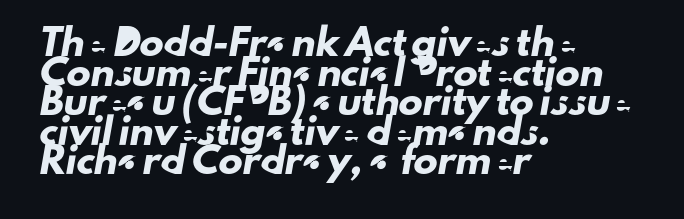
Check under the words: just untouched page. No extra tracking has been applied to these lines. Is the block centered? No — it sits flush against the left margin.
